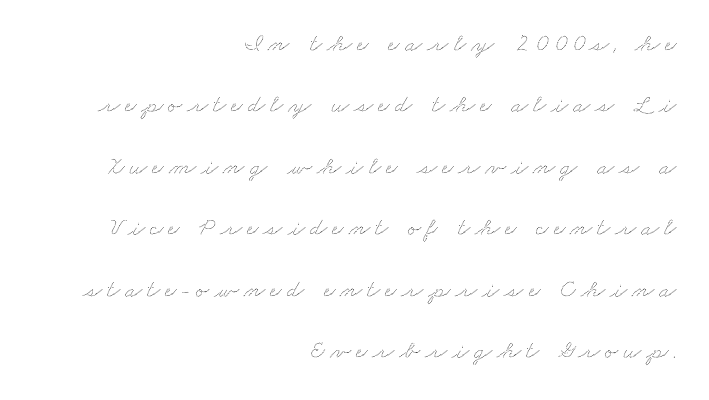
The gap between lines stays unmarked. The passage shown stacks its lines with a broad gap. Observe the wide spacing: letters keep a clear distance from each other. The ragged edge is on the left, which tells us the setting is flush right.
